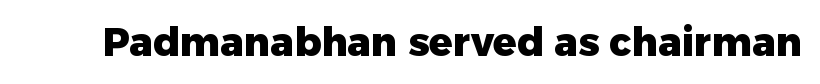
Q: Is the text bold? A: Yes.
Q: Is the text italic (slanted)? A: No, it is upright.
Q: Is the typeface a serif or a sans-serif typeface? A: Sans-serif.
Q: Is the text underlined? A: No.
Q: Is the spacing between letters normal or unusually wide? A: Normal.
Q: Width (condensed, normal, or wide)? A: Normal.
Q: Stroke contrast? A: Low.
Q: x-height? A: Medium.
Q: Monospaced? A: No.
